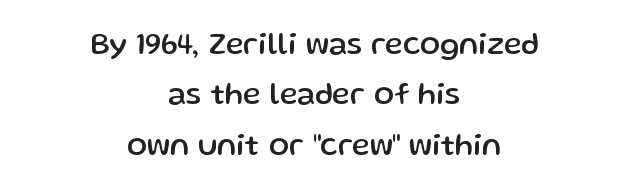
The image shows 30 px sans-serif type, upright; set centered, normal line spacing (1.68x), normal letter spacing, not underlined; low stroke contrast and a medium x-height.
